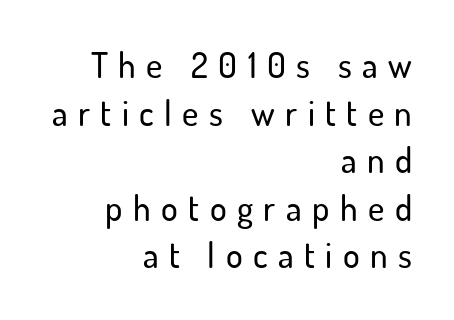
Q: Is the text italic (slanted)? A: No, it is upright.
Q: Is the typeface a serif or a sans-serif typeface? A: Sans-serif.
Q: Is the text underlined? A: No.
Q: How is the paragraph aligned? A: Right-aligned.
Q: Is the spacing between letters normal or unusually wide? A: Unusually wide.
Q: Is the spacing between lines tight, normal or loose? A: Normal.
Q: Width (condensed, normal, or wide)? A: Normal.
Q: Stroke contrast? A: Low.
Q: x-height? A: Small.
Q: Monospaced? A: No.
